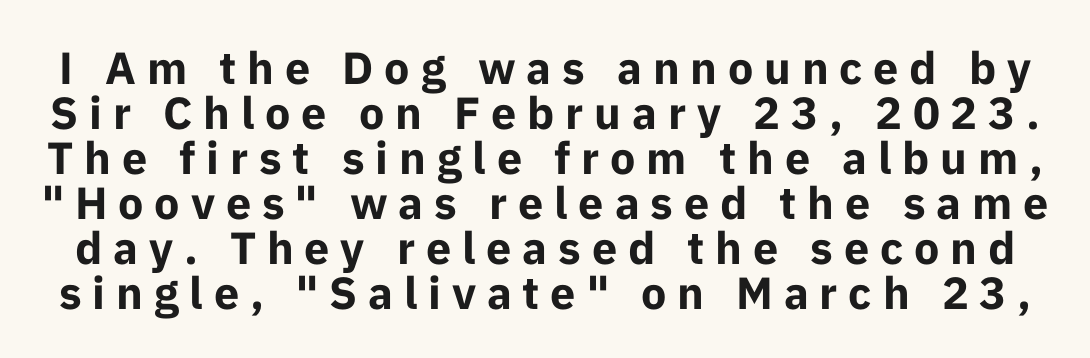
The image shows 45 px bold sans-serif type, upright; set tight line spacing (1.0x), unusually wide letter spacing (+0.24 em), not underlined; low stroke contrast and a medium x-height.
